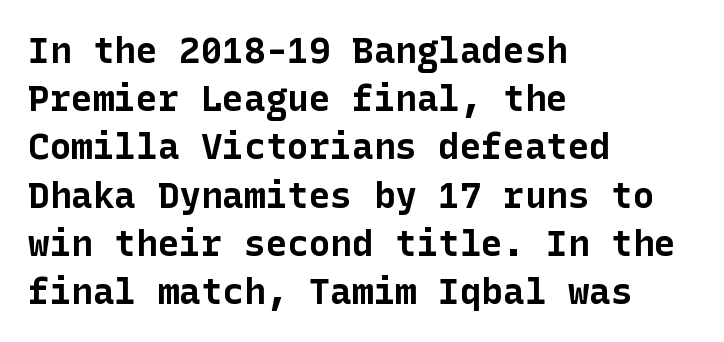
Q: Is the text bold? A: Yes.
Q: Is the text italic (slanted)? A: No, it is upright.
Q: Is the typeface a serif or a sans-serif typeface? A: Sans-serif.
Q: Is the text underlined? A: No.
Q: How is the paragraph aligned? A: Left-aligned.
Q: Is the spacing between letters normal or unusually wide? A: Normal.
Q: Is the spacing between lines tight, normal or loose? A: Normal.
Q: Width (condensed, normal, or wide)? A: Normal.
Q: Stroke contrast? A: Low.
Q: x-height? A: Medium.
